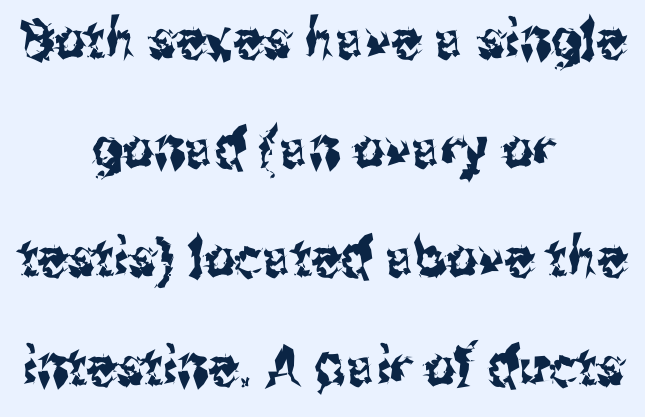
Q: Is the text italic (slanted)? A: No, it is upright.
Q: Is the typeface a serif or a sans-serif typeface? A: Sans-serif.
Q: Is the text underlined? A: No.
Q: How is the paragraph aligned? A: Centered.
Q: Is the spacing between letters normal or unusually wide? A: Normal.
Q: Is the spacing between lines tight, normal or loose? A: Loose.
Q: Width (condensed, normal, or wide)? A: Condensed.
Q: Stroke contrast? A: Medium.
Q: x-height? A: Medium.
Q: Monospaced? A: No.
